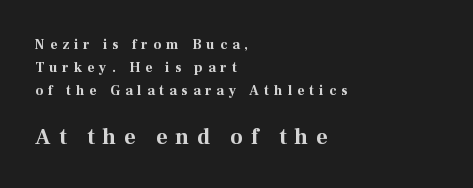
Q: Is the text bold? A: Yes.
Q: Is the text italic (slanted)? A: No, it is upright.
Q: Is the text underlined? A: No.
Q: How is the paragraph aligned? A: Left-aligned.
Q: Is the spacing between letters normal or unusually wide? A: Unusually wide.
Q: Is the spacing between lines tight, normal or loose? A: Normal.
Q: Which block of text is set in a larger size, the first (top) or the second (bottom)? A: The second (bottom) one.
